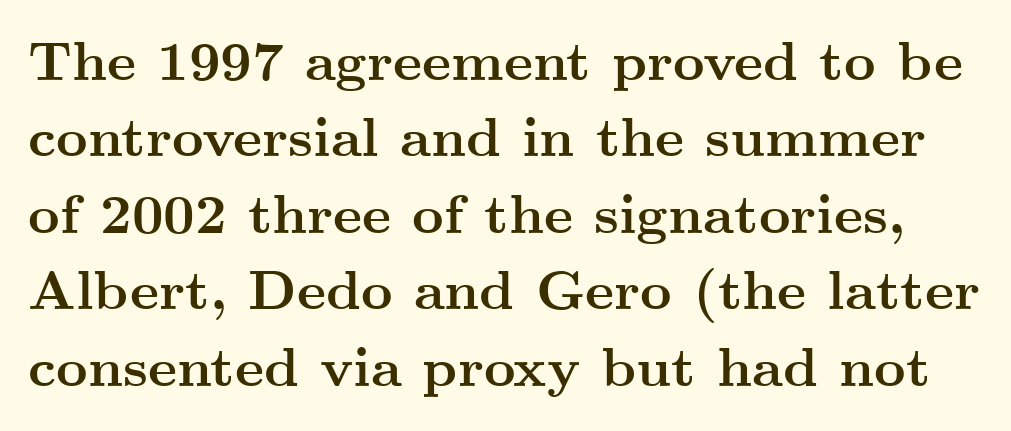
The rendering shows small feet on the letterforms — a serif design. Designer's note — italics off, roman on. Does the leading feel generous? No, just average. Unmarked baselines from the first word to the last. In terms of weight, the rendering is a true, heavy bold.
